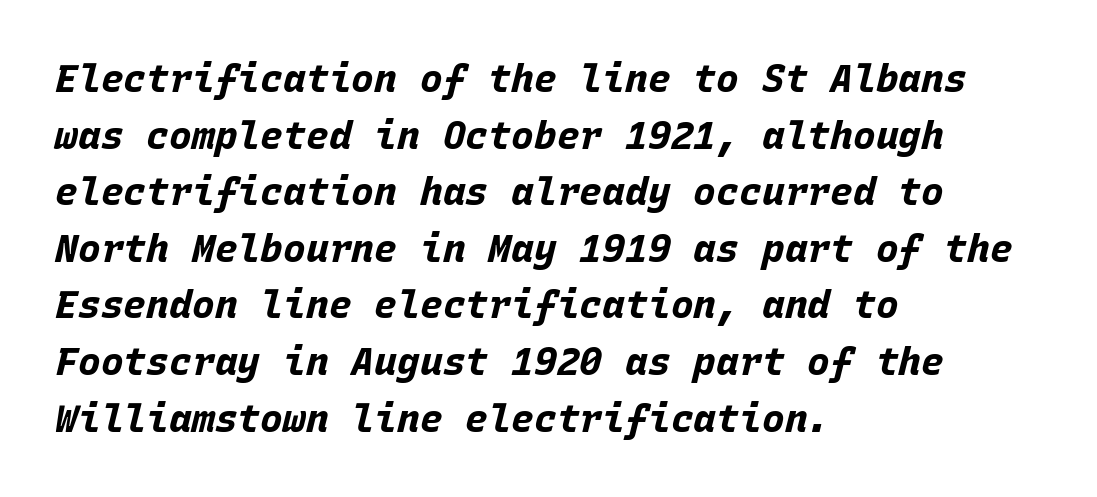
{"italic": "yes", "lean": "right", "slant_degrees": 15, "bold": "yes", "weight": "bold", "width": "normal", "stroke_contrast": "low", "x_height": "large", "monospaced": "yes", "underline": "no", "align": "left", "line_spacing": "normal", "line_spacing_ratio": 1.49, "letter_spacing": "normal", "letter_spacing_em": 0.0, "glyph_px": 38}
